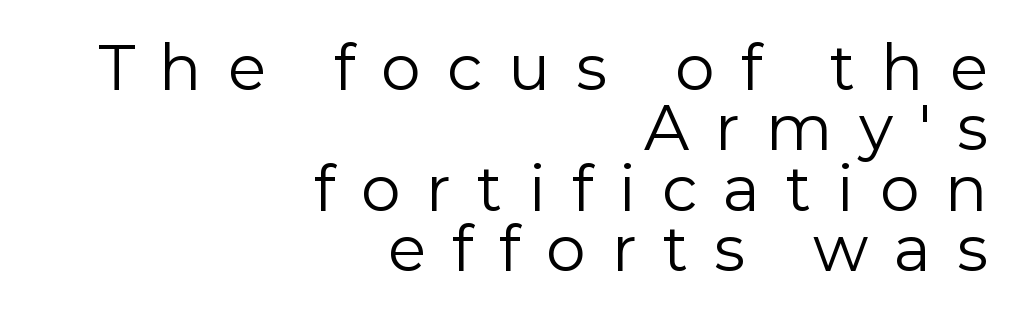
{"serif": "no", "italic": "no", "bold": "no", "weight": "regular", "width": "normal", "stroke_contrast": "low", "x_height": "medium", "monospaced": "no", "underline": "no", "align": "right", "line_spacing": "tight", "line_spacing_ratio": 0.96, "letter_spacing": "wide", "letter_spacing_em": 0.41, "glyph_px": 63}
